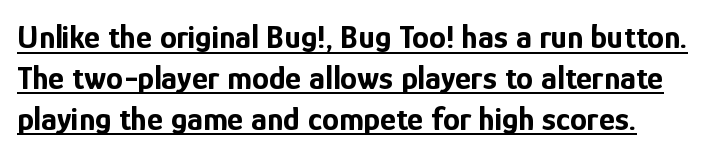
{"serif": "no", "italic": "no", "bold": "yes", "weight": "bold", "width": "condensed", "stroke_contrast": "low", "x_height": "medium", "monospaced": "no", "underline": "yes", "align": "left", "line_spacing_ratio": 1.2, "letter_spacing": "normal", "letter_spacing_em": 0.0, "glyph_px": 34}
